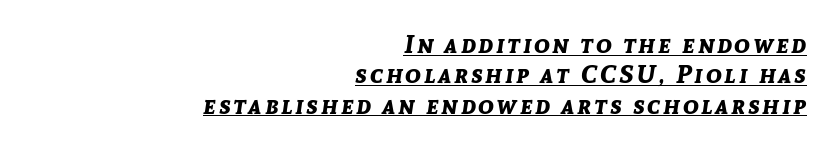
The image shows 26 px bold type, italic (leaning right); set right-aligned, line spacing 1.17x, underlined.
